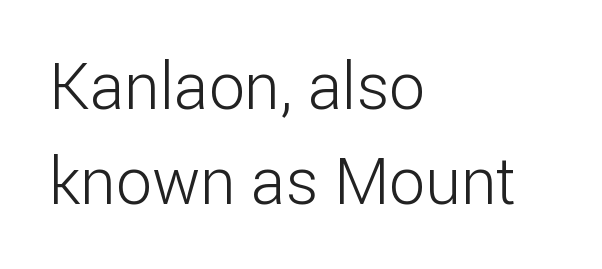
{"serif": "no", "italic": "no", "bold": "no", "weight": "light", "width": "normal", "stroke_contrast": "low", "x_height": "medium", "monospaced": "no", "underline": "no", "align": "left", "line_spacing": "normal", "line_spacing_ratio": 1.48, "letter_spacing": "normal", "letter_spacing_em": 0.0, "glyph_px": 64}
